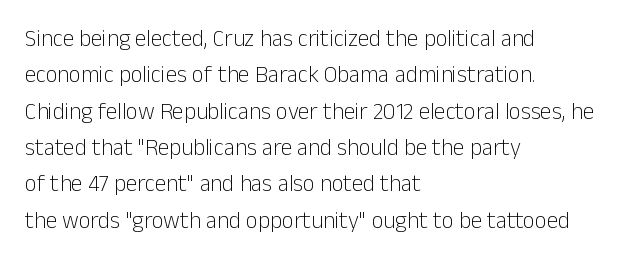
The image shows 23 px text type, upright; set left-aligned, normal line spacing (1.58x), normal letter spacing, not underlined.
